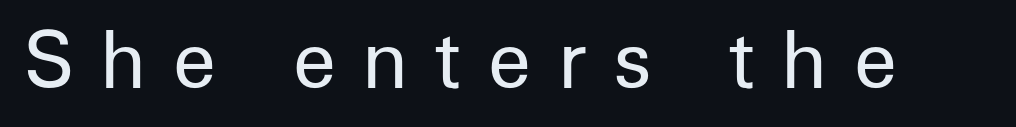
{"serif": "no", "italic": "no", "bold": "no", "weight": "regular", "width": "normal", "stroke_contrast": "low", "x_height": "medium", "monospaced": "no", "underline": "no", "letter_spacing": "wide", "letter_spacing_em": 0.33, "glyph_px": 78}
